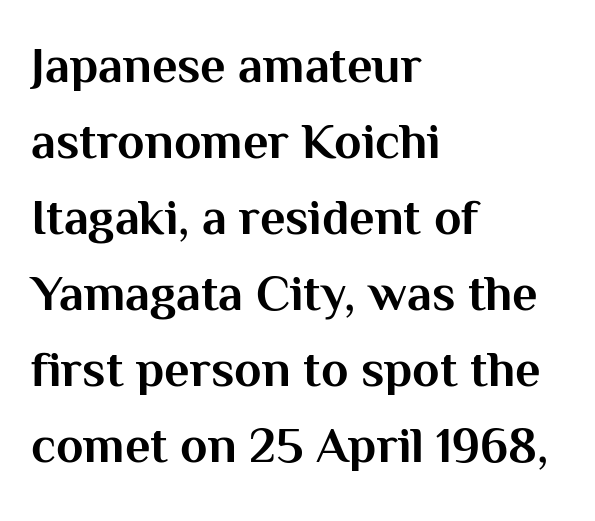
The passage shown has conventional tracking throughout. The passage shown is emphatically bold. Line spacing here is normal. Each letter's strokes conclude bluntly, with no projecting serifs.
